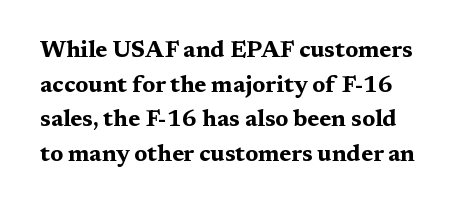
{"italic": "no", "bold": "yes", "underline": "no", "line_spacing": "normal", "line_spacing_ratio": 1.51, "letter_spacing": "normal", "letter_spacing_em": 0.0, "glyph_px": 23}
